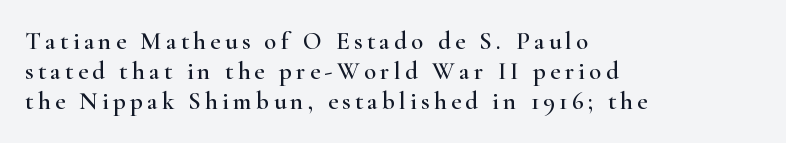
Q: Is the text italic (slanted)? A: No, it is upright.
Q: Is the text underlined? A: No.
Q: How is the paragraph aligned? A: Left-aligned.
